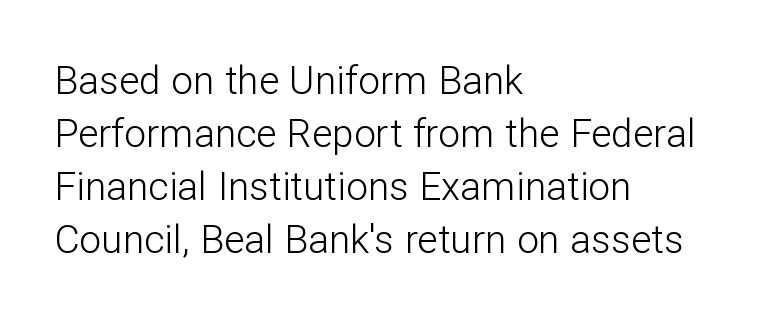
The image shows 39 px light sans-serif type, upright; set left-aligned, normal line spacing (1.36x), normal letter spacing, not underlined; low stroke contrast and a medium x-height.
